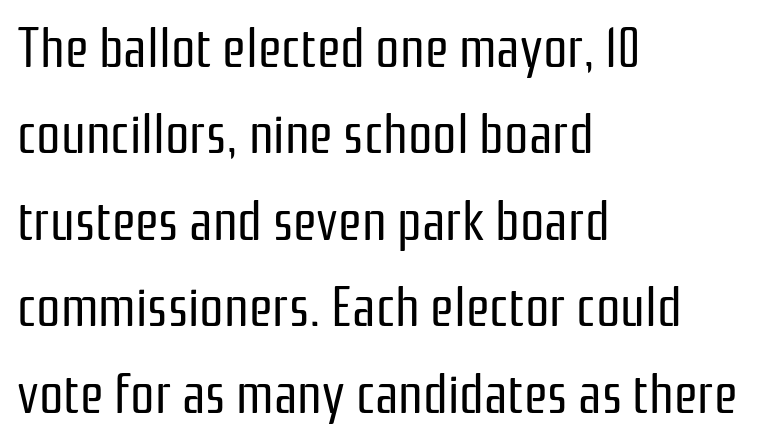
The letters advance in unequal steps, a hallmark of proportional type. Check where the strokes stop: nothing finishes them off — pure sans. This rendering features lettering with no underline. Summary of weight: not heavy and not bold. Words appear dense and cohesive because spacing is normal.
